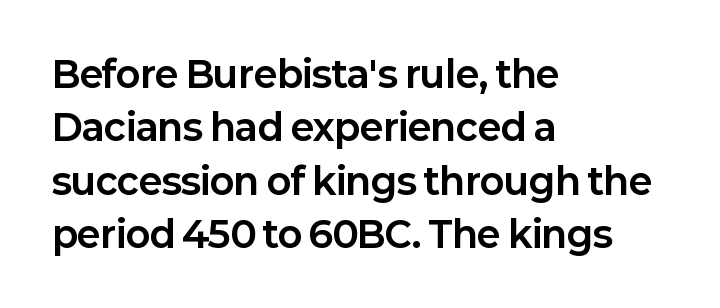
{"serif": "no", "italic": "no", "bold": "yes", "weight": "bold", "width": "normal", "stroke_contrast": "low", "x_height": "medium", "monospaced": "no", "underline": "no", "align": "left", "line_spacing": "normal", "line_spacing_ratio": 1.48, "letter_spacing": "normal", "letter_spacing_em": 0.0, "glyph_px": 36}
